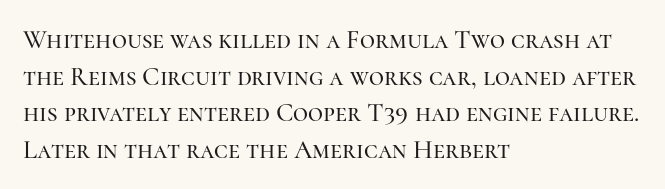
Q: Is the text italic (slanted)? A: No, it is upright.
Q: Is the text underlined? A: No.
Q: How is the paragraph aligned? A: Left-aligned.
Q: Is the spacing between letters normal or unusually wide? A: Normal.
Q: Is the spacing between lines tight, normal or loose? A: Normal.
